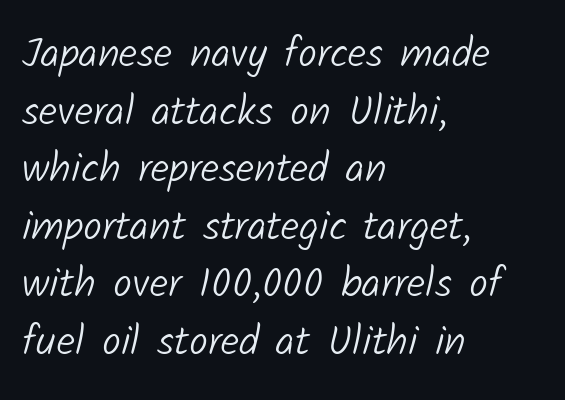
Q: Is the text bold? A: No.
Q: Is the typeface a serif or a sans-serif typeface? A: Sans-serif.
Q: Is the text underlined? A: No.
Q: How is the paragraph aligned? A: Left-aligned.
Q: Is the spacing between letters normal or unusually wide? A: Normal.
Q: Is the spacing between lines tight, normal or loose? A: Normal.
Q: Width (condensed, normal, or wide)? A: Normal.
Q: Stroke contrast? A: Low.
Q: x-height? A: Medium.
Q: Monospaced? A: No.
